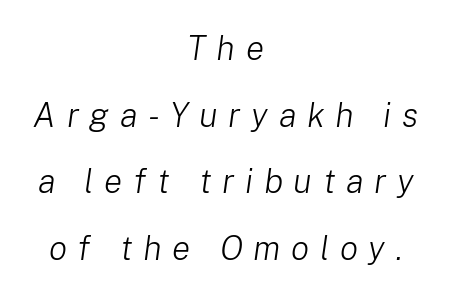
{"italic": "yes", "lean": "right", "slant_degrees": 8, "bold": "no", "weight": "light", "width": "normal", "stroke_contrast": "low", "x_height": "medium", "monospaced": "no", "underline": "no", "align": "center", "line_spacing": "loose", "line_spacing_ratio": 1.96, "letter_spacing": "wide", "letter_spacing_em": 0.31, "glyph_px": 34}
